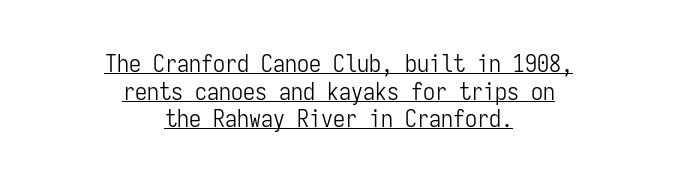
The image shows 24 px text type, upright; set centered, tight line spacing (1.15x), normal letter spacing, underlined.
